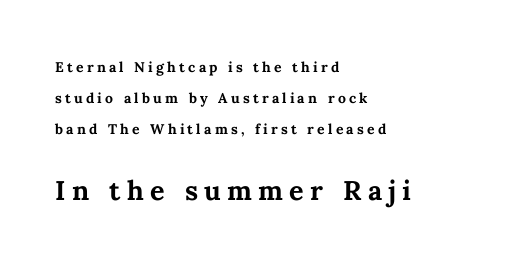
{"italic": "no", "bold": "yes", "underline": "no", "align": "left", "line_spacing": "loose", "line_spacing_ratio": 2.2, "letter_spacing": "wide", "letter_spacing_em": 0.23, "larger_block": "second", "size_ratio": 1.93, "glyph_px": 27}
